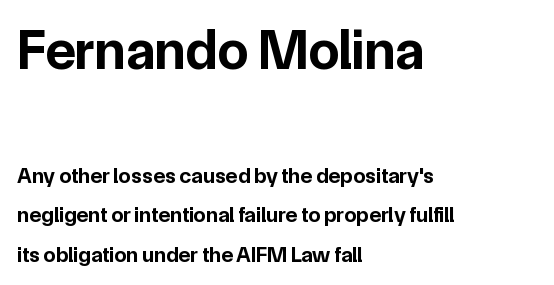
Q: Is the text bold? A: Yes.
Q: Is the text italic (slanted)? A: No, it is upright.
Q: Is the typeface a serif or a sans-serif typeface? A: Sans-serif.
Q: Is the text underlined? A: No.
Q: How is the paragraph aligned? A: Left-aligned.
Q: Is the spacing between letters normal or unusually wide? A: Normal.
Q: Which block of text is set in a larger size, the first (top) or the second (bottom)? A: The first (top) one.
Q: Width (condensed, normal, or wide)? A: Normal.
Q: Stroke contrast? A: Low.
Q: x-height? A: Medium.
Q: Monospaced? A: No.
